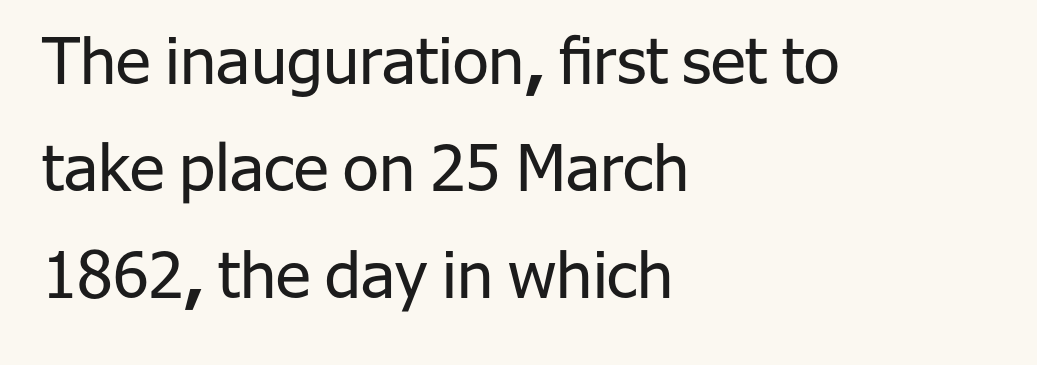
The image shows 65 px regular-weight sans-serif type, upright; set left-aligned, normal line spacing (1.65x), normal letter spacing, not underlined; low stroke contrast and a medium x-height.
